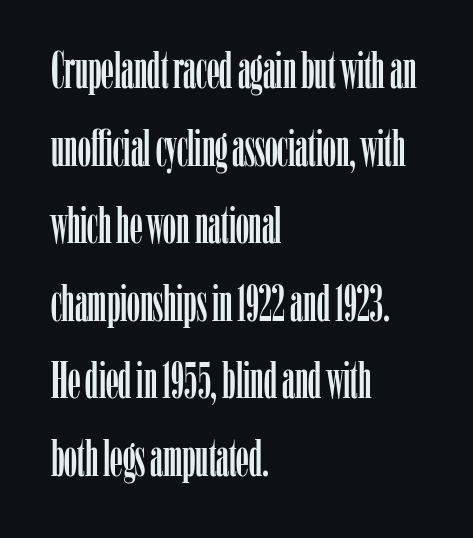
{"serif": "yes", "italic": "no", "width": "condensed", "stroke_contrast": "low", "x_height": "medium", "monospaced": "no", "underline": "no", "align": "left", "line_spacing": "normal", "line_spacing_ratio": 1.52, "letter_spacing": "normal", "letter_spacing_em": 0.0, "glyph_px": 51}
